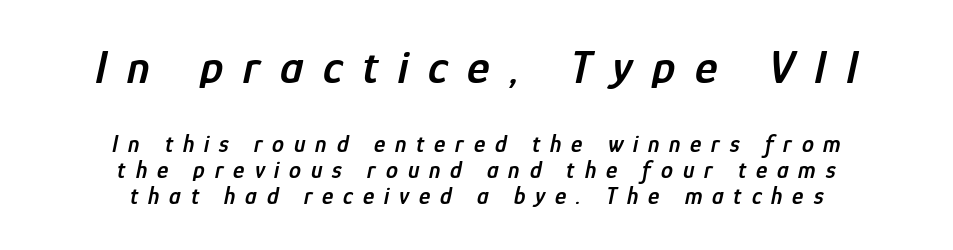
The image shows 48 px semibold, condensed type, italic (leaning right); set centered, tight line spacing (1.09x), unusually wide letter spacing (+0.41 em), not underlined; the first (top) block is 2.0x larger; low stroke contrast and a medium x-height.
